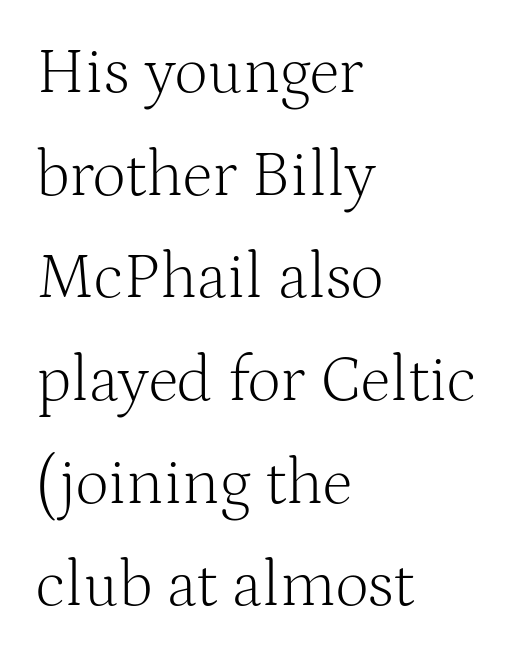
The image shows 65 px light serif type, upright; set left-aligned, normal line spacing (1.58x), normal letter spacing, not underlined; medium stroke contrast and a medium x-height.
